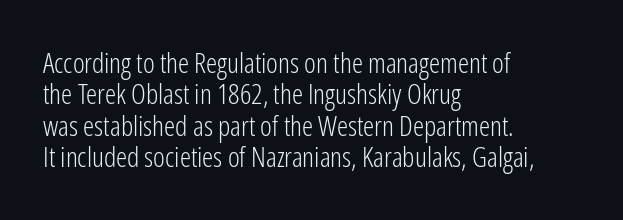
{"serif": "no", "italic": "no", "bold": "no", "weight": "light", "width": "condensed", "stroke_contrast": "low", "x_height": "medium", "monospaced": "no", "underline": "no", "align": "left", "line_spacing": "tight", "line_spacing_ratio": 1.12, "letter_spacing": "normal", "letter_spacing_em": 0.0, "glyph_px": 28}
